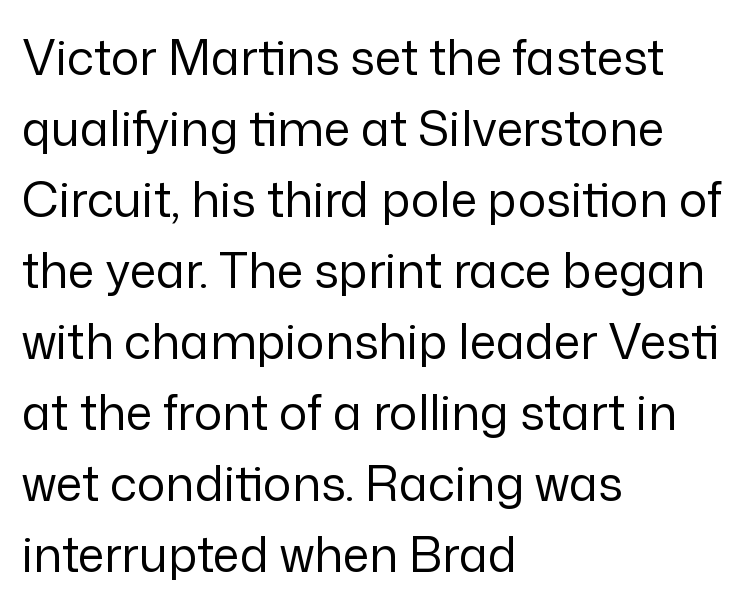
The characters are drawn with everyday or finer stroke widths. Horizontal bands of white between lines are of average thickness. The lettering stays uniformly vertical, giving the passage a roman look. A typesetter would call this proportional, since set widths differ per character. Check under the words: just untouched page.
